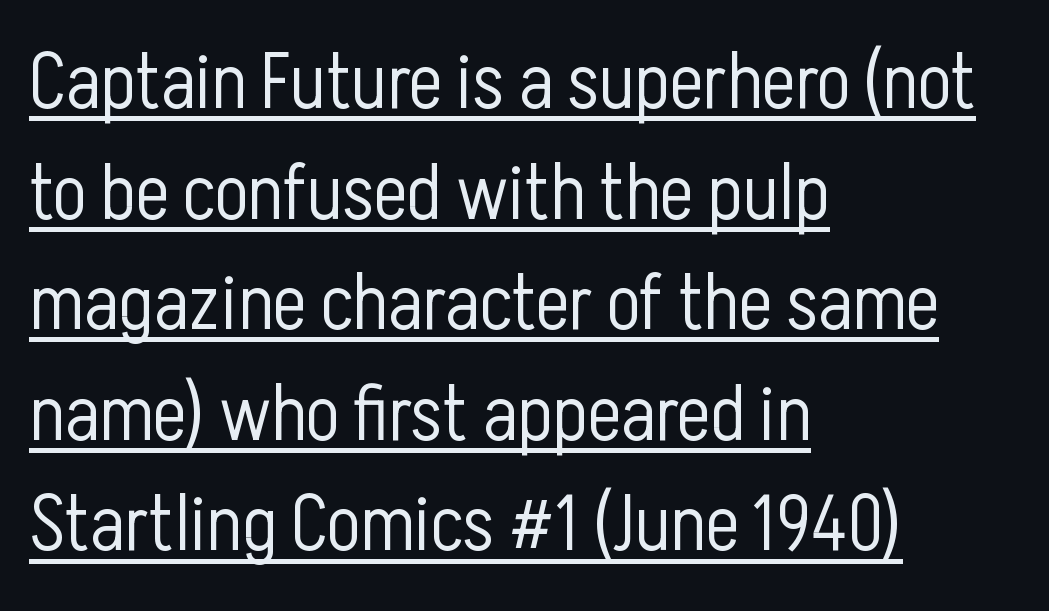
Q: Is the text bold? A: No.
Q: Is the text italic (slanted)? A: No, it is upright.
Q: Is the typeface a serif or a sans-serif typeface? A: Sans-serif.
Q: Is the text underlined? A: Yes.
Q: How is the paragraph aligned? A: Left-aligned.
Q: Is the spacing between letters normal or unusually wide? A: Normal.
Q: Is the spacing between lines tight, normal or loose? A: Normal.
Q: Width (condensed, normal, or wide)? A: Condensed.
Q: Stroke contrast? A: Low.
Q: x-height? A: Medium.
Q: Monospaced? A: No.
